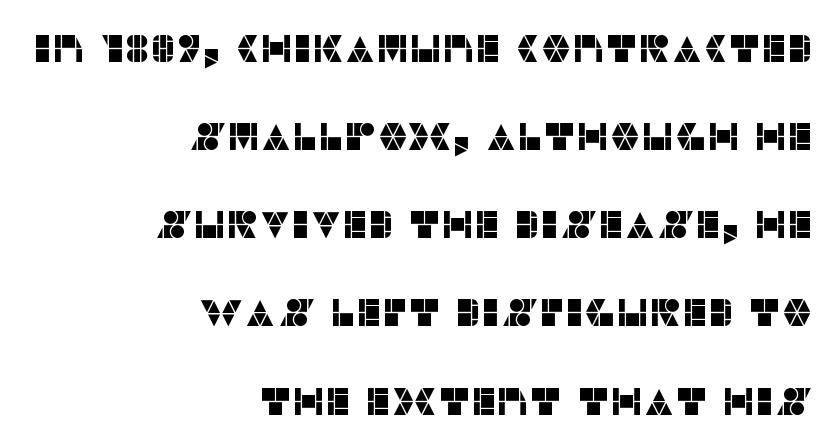
Any mark beneath the type? The region is blank. Short note: letters normally spaced. The passage is arranged like a letterhead date or caption credit — flush right. This sample uses an upright cut, with every glyph sitting square on the baseline. Font category for this specimen: sans-serif. Regarding leading, the lines here are spaced well apart.
